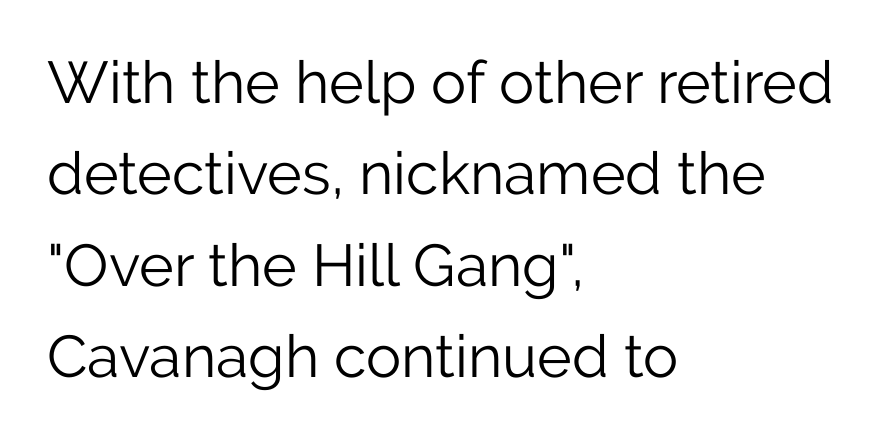
Q: Is the text bold? A: No.
Q: Is the text italic (slanted)? A: No, it is upright.
Q: Is the typeface a serif or a sans-serif typeface? A: Sans-serif.
Q: Is the text underlined? A: No.
Q: How is the paragraph aligned? A: Left-aligned.
Q: Is the spacing between letters normal or unusually wide? A: Normal.
Q: Is the spacing between lines tight, normal or loose? A: Normal.
Q: Width (condensed, normal, or wide)? A: Normal.
Q: Stroke contrast? A: Low.
Q: x-height? A: Medium.
Q: Monospaced? A: No.
